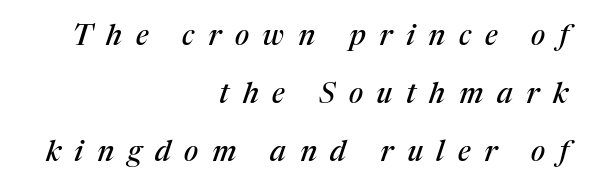
{"serif": "yes", "italic": "yes", "lean": "right", "slant_degrees": 17, "width": "normal", "stroke_contrast": "medium", "x_height": "medium", "monospaced": "no", "underline": "no", "align": "right", "line_spacing": "loose", "line_spacing_ratio": 2.0, "letter_spacing": "wide", "letter_spacing_em": 0.47, "glyph_px": 29}
